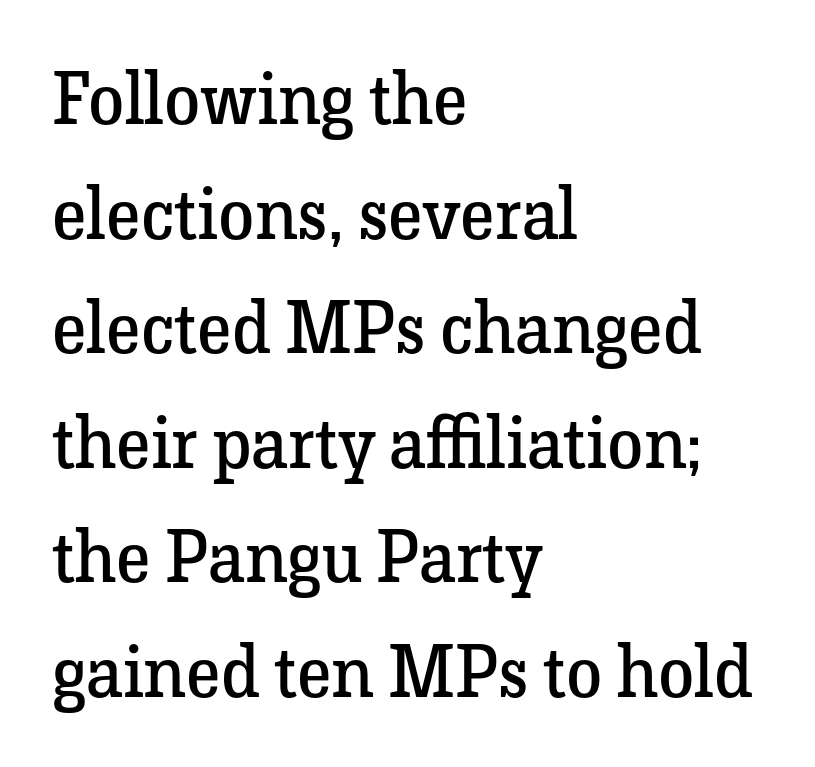
The image shows 73 px regular-weight serif type, upright; set left-aligned, normal line spacing (1.57x), normal letter spacing, not underlined; low stroke contrast and a medium x-height.
